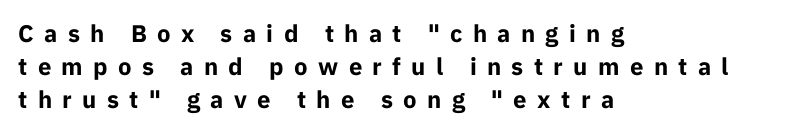
Regarding leading, the lines here are spaced in the standard way. Does extra space separate the letters? Yes, quite a lot of it. The rag falls on the right side of this text block. Weight check: bold — yes, fully. The letters stand straight up with perfectly vertical stems. Descenders hang freely into open space.
